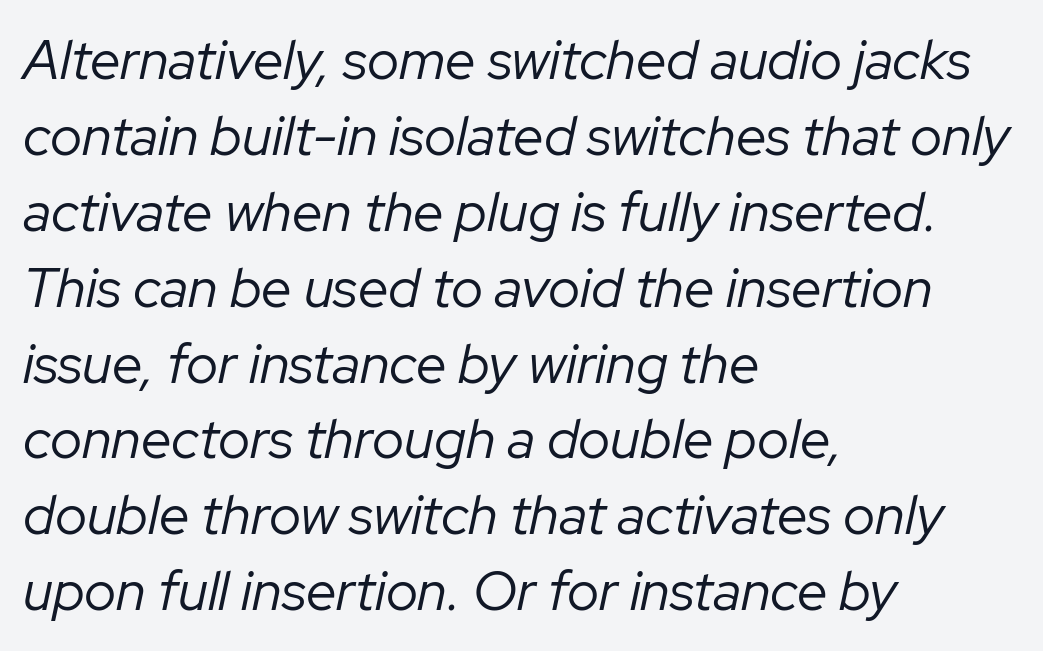
The image shows 55 px regular-weight type, italic (leaning right); set left-aligned, normal line spacing (1.38x), normal letter spacing, not underlined; low stroke contrast and a medium x-height.
